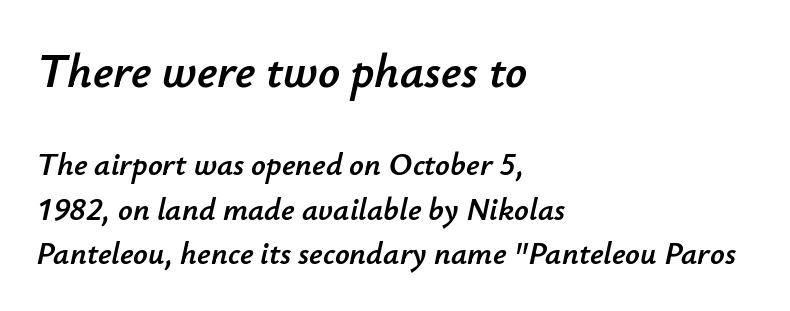
Q: Is the text italic (slanted)? A: Yes, it leans right by about 12 degrees.
Q: Is the text underlined? A: No.
Q: How is the paragraph aligned? A: Left-aligned.
Q: Is the spacing between letters normal or unusually wide? A: Normal.
Q: Is the spacing between lines tight, normal or loose? A: Normal.
Q: Which block of text is set in a larger size, the first (top) or the second (bottom)? A: The first (top) one.
Q: Width (condensed, normal, or wide)? A: Normal.
Q: Stroke contrast? A: Low.
Q: x-height? A: Small.
Q: Monospaced? A: No.
